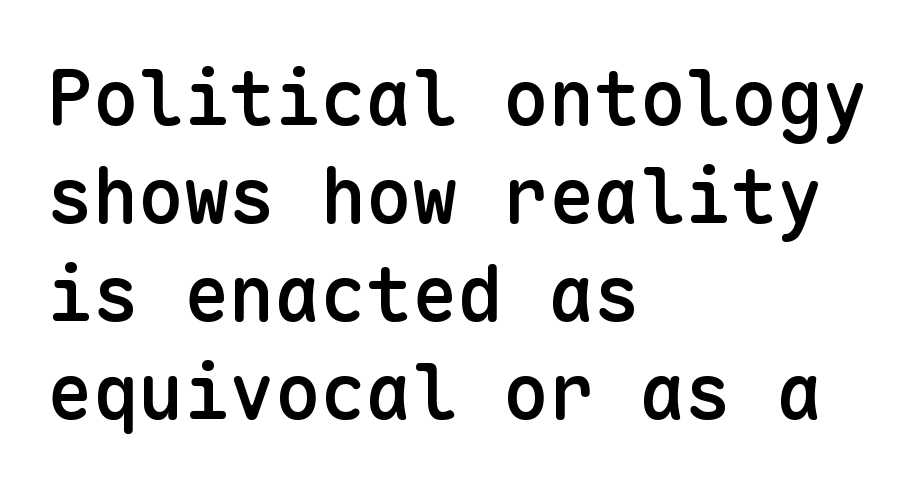
Serif or sans? Sans — the stroke terminals are bare. Students, note that the glyphs here touch the page at normal intervals. Caption: multi-line text, flush left, ragged right. Unmarked baselines from the first word to the last.
